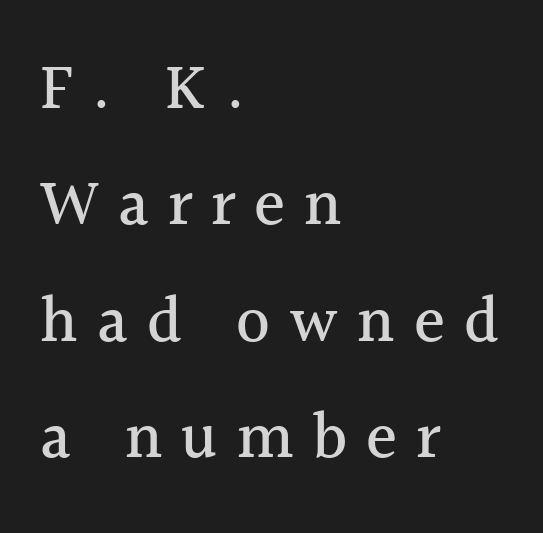
You could not count columns in this text — the font is proportionally spaced. In terms of letterspacing, this is a distinctly airy, spread setting. I'd call this a serif setting — the letters wear small feet. In CSS terms this would be text-align: left. Beneath every word, the page is bare. Designer's note — italics off, roman on.
